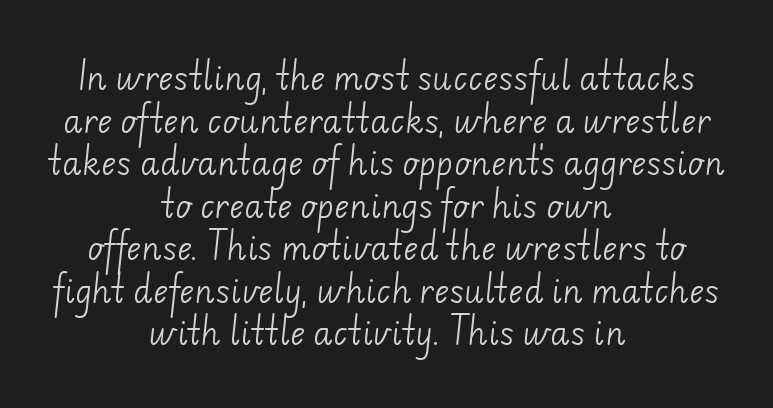
Q: Is the text bold? A: No.
Q: Is the typeface a serif or a sans-serif typeface? A: Sans-serif.
Q: Is the text underlined? A: No.
Q: How is the paragraph aligned? A: Centered.
Q: Is the spacing between letters normal or unusually wide? A: Normal.
Q: Is the spacing between lines tight, normal or loose? A: Normal.
Q: Width (condensed, normal, or wide)? A: Normal.
Q: Stroke contrast? A: Low.
Q: x-height? A: Small.
Q: Monospaced? A: No.
